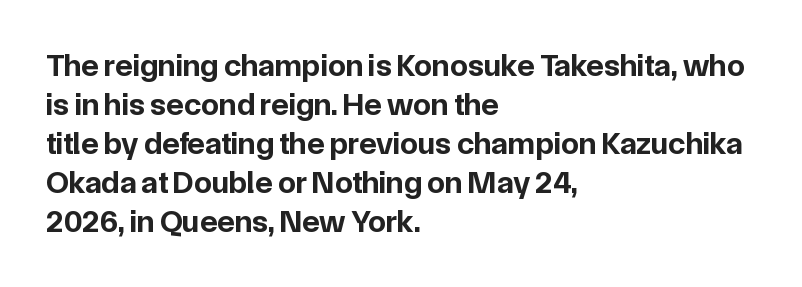
{"serif": "no", "italic": "no", "bold": "yes", "weight": "bold", "width": "normal", "stroke_contrast": "low", "x_height": "medium", "monospaced": "no", "underline": "no", "align": "left", "line_spacing_ratio": 1.22, "letter_spacing": "normal", "letter_spacing_em": 0.0, "glyph_px": 32}
